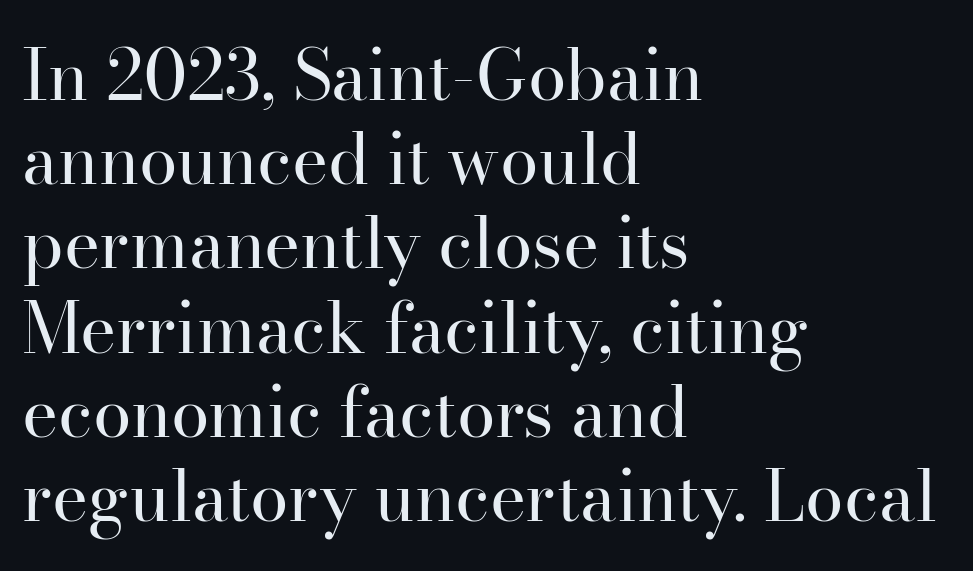
Q: Is the text bold? A: No.
Q: Is the text italic (slanted)? A: No, it is upright.
Q: Is the typeface a serif or a sans-serif typeface? A: Serif.
Q: Is the text underlined? A: No.
Q: How is the paragraph aligned? A: Left-aligned.
Q: Is the spacing between letters normal or unusually wide? A: Normal.
Q: Width (condensed, normal, or wide)? A: Normal.
Q: Stroke contrast? A: High.
Q: x-height? A: Small.
Q: Monospaced? A: No.
